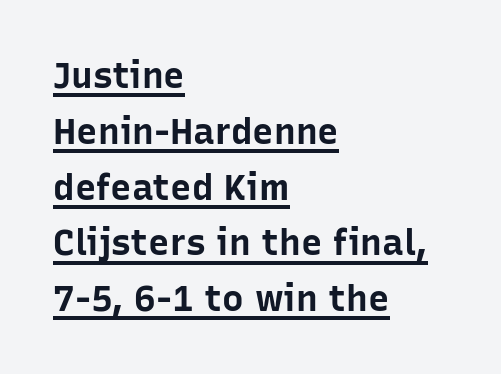
The image shows 36 px bold sans-serif type, upright; set left-aligned, normal line spacing (1.55x), normal letter spacing, underlined; low stroke contrast and a medium x-height.
